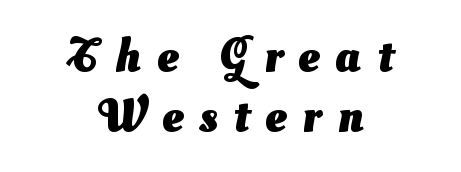
Q: Is the text bold? A: Yes.
Q: Is the typeface a serif or a sans-serif typeface? A: Sans-serif.
Q: Is the text underlined? A: No.
Q: How is the paragraph aligned? A: Centered.
Q: Is the spacing between letters normal or unusually wide? A: Unusually wide.
Q: Is the spacing between lines tight, normal or loose? A: Normal.
Q: Width (condensed, normal, or wide)? A: Normal.
Q: Stroke contrast? A: Medium.
Q: x-height? A: Small.
Q: Monospaced? A: No.
